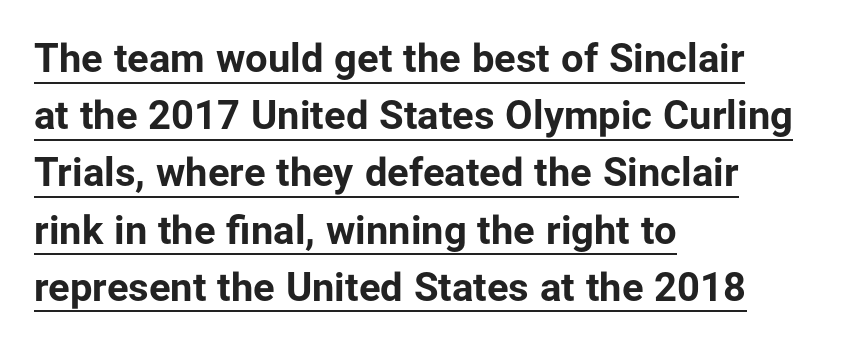
Q: Is the text bold? A: Yes.
Q: Is the text italic (slanted)? A: No, it is upright.
Q: Is the typeface a serif or a sans-serif typeface? A: Sans-serif.
Q: Is the text underlined? A: Yes.
Q: How is the paragraph aligned? A: Left-aligned.
Q: Is the spacing between letters normal or unusually wide? A: Normal.
Q: Is the spacing between lines tight, normal or loose? A: Normal.
Q: Width (condensed, normal, or wide)? A: Normal.
Q: Stroke contrast? A: Low.
Q: x-height? A: Medium.
Q: Monospaced? A: No.
